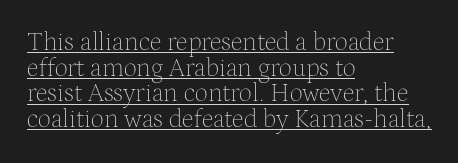
The image shows 26 px text type, upright; set left-aligned, tight line spacing (0.99x), normal letter spacing, underlined.
